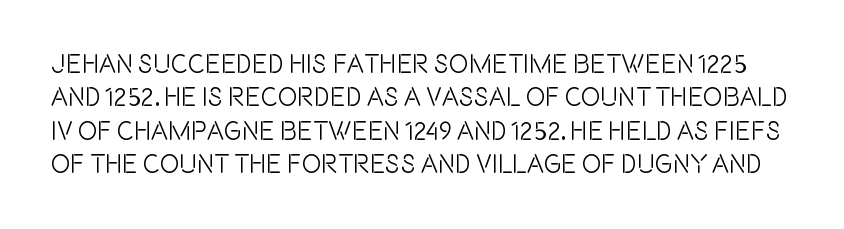
{"italic": "no", "underline": "no", "line_spacing": "normal", "line_spacing_ratio": 1.28, "letter_spacing": "normal", "letter_spacing_em": 0.0, "glyph_px": 26}
